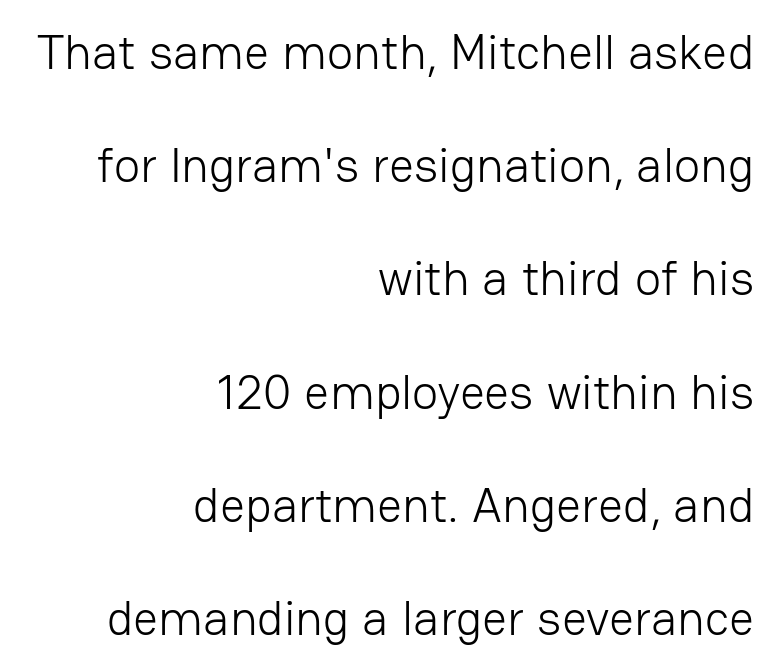
The image shows 49 px light sans-serif type, upright; set right-aligned, loose line spacing (2.31x), normal letter spacing, not underlined; low stroke contrast and a medium x-height.
